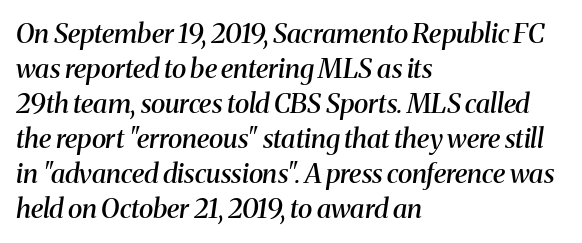
{"italic": "yes", "lean": "right", "slant_degrees": 8, "bold": "semi", "underline": "no", "align": "left", "line_spacing": "normal", "line_spacing_ratio": 1.3, "letter_spacing": "normal", "letter_spacing_em": 0.0, "glyph_px": 27}
